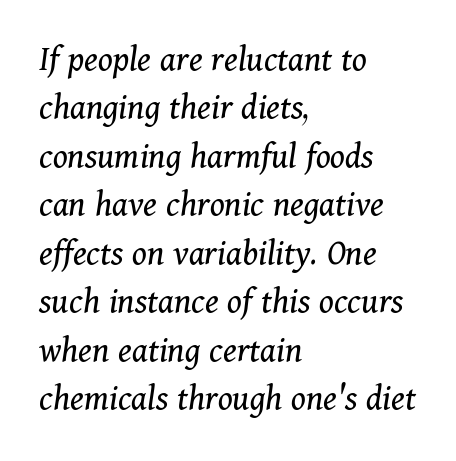
The image shows 37 px regular-weight serif type, italic (leaning right); set left-aligned, normal line spacing (1.31x), normal letter spacing, not underlined; medium stroke contrast and a medium x-height.
